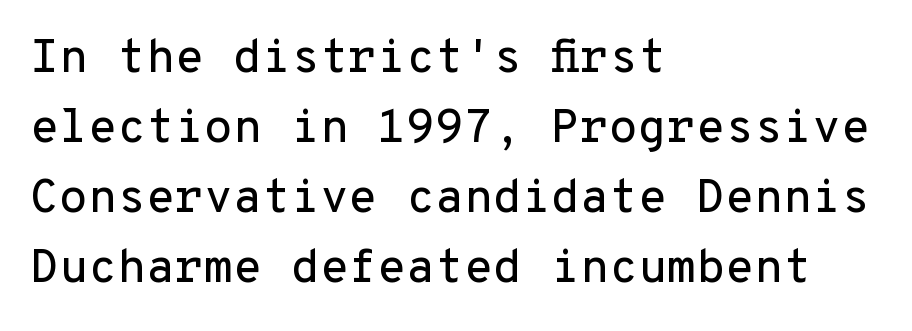
{"serif": "no", "italic": "no", "width": "normal", "stroke_contrast": "low", "x_height": "medium", "monospaced": "yes", "underline": "no", "align": "left", "line_spacing": "normal", "line_spacing_ratio": 1.49, "letter_spacing": "normal", "letter_spacing_em": 0.0, "glyph_px": 47}
